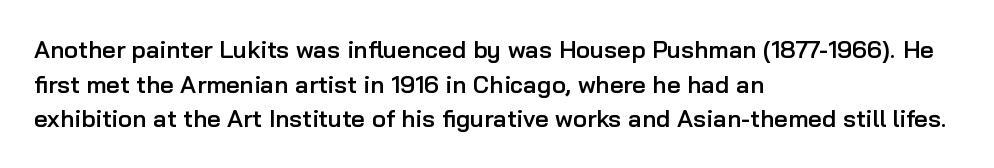
Inter-character spacing is left at the font's built-in metrics. Is there any slant? The stems are plumb. Reading down the block, your eye returns to a fixed left position each line. A semibold gives these letters moderate extra thickness, short of bold.
